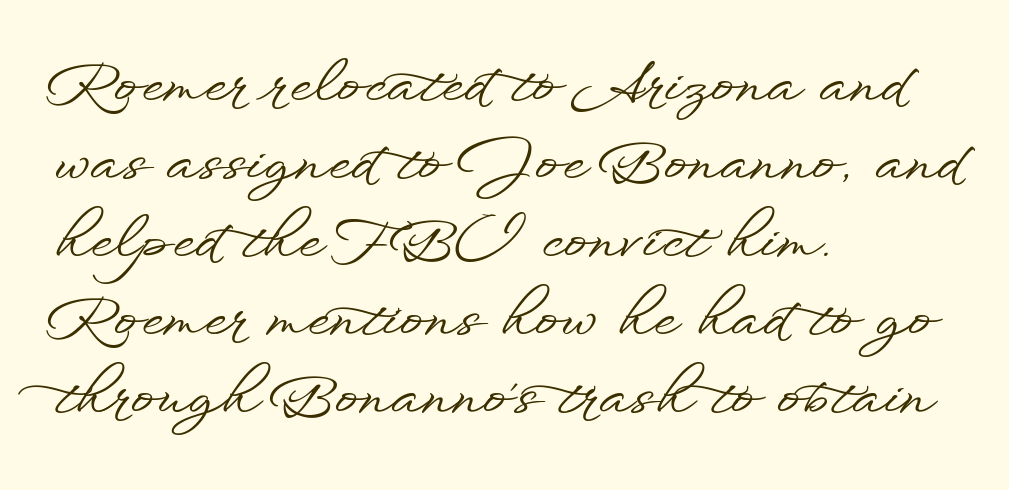
Q: Is the text italic (slanted)? A: Yes.
Q: Is the typeface a serif or a sans-serif typeface? A: Sans-serif.
Q: Is the text underlined? A: No.
Q: How is the paragraph aligned? A: Left-aligned.
Q: Is the spacing between letters normal or unusually wide? A: Normal.
Q: Is the spacing between lines tight, normal or loose? A: Normal.
Q: Width (condensed, normal, or wide)? A: Wide.
Q: Stroke contrast? A: Low.
Q: x-height? A: Small.
Q: Monospaced? A: No.
